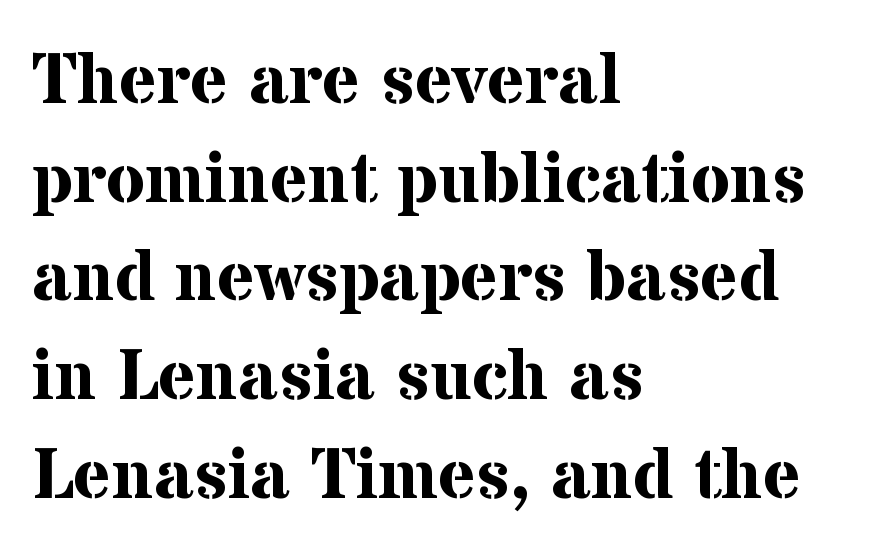
Q: Is the text bold? A: Yes.
Q: Is the text italic (slanted)? A: No, it is upright.
Q: Is the typeface a serif or a sans-serif typeface? A: Serif.
Q: Is the text underlined? A: No.
Q: How is the paragraph aligned? A: Left-aligned.
Q: Is the spacing between letters normal or unusually wide? A: Normal.
Q: Is the spacing between lines tight, normal or loose? A: Normal.
Q: Width (condensed, normal, or wide)? A: Normal.
Q: Stroke contrast? A: Medium.
Q: x-height? A: Medium.
Q: Monospaced? A: No.
